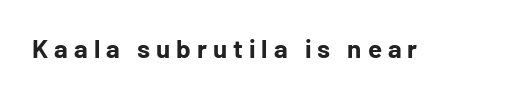
Q: Is the text bold? A: Yes.
Q: Is the text italic (slanted)? A: No, it is upright.
Q: Is the text underlined? A: No.
Q: Is the spacing between letters normal or unusually wide? A: Unusually wide.
